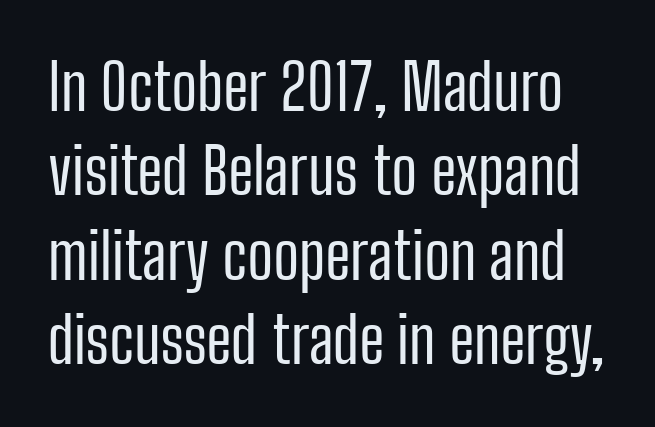
{"serif": "no", "italic": "no", "bold": "no", "weight": "regular", "width": "condensed", "stroke_contrast": "low", "x_height": "medium", "monospaced": "no", "underline": "no", "line_spacing": "normal", "line_spacing_ratio": 1.32, "letter_spacing": "normal", "letter_spacing_em": 0.0, "glyph_px": 64}
